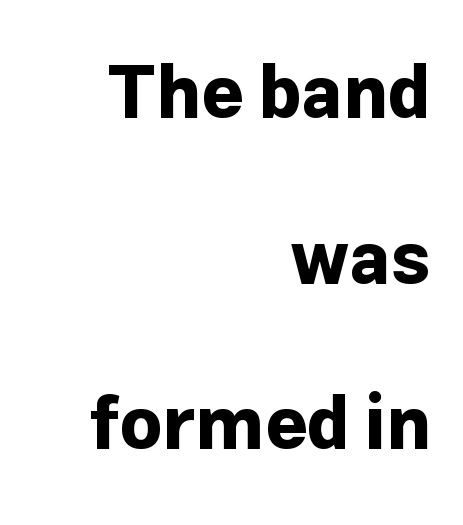
Q: Is the text bold? A: Yes.
Q: Is the text italic (slanted)? A: No, it is upright.
Q: Is the typeface a serif or a sans-serif typeface? A: Sans-serif.
Q: Is the text underlined? A: No.
Q: How is the paragraph aligned? A: Right-aligned.
Q: Is the spacing between letters normal or unusually wide? A: Normal.
Q: Is the spacing between lines tight, normal or loose? A: Loose.
Q: Width (condensed, normal, or wide)? A: Normal.
Q: Stroke contrast? A: Low.
Q: x-height? A: Medium.
Q: Monospaced? A: No.
